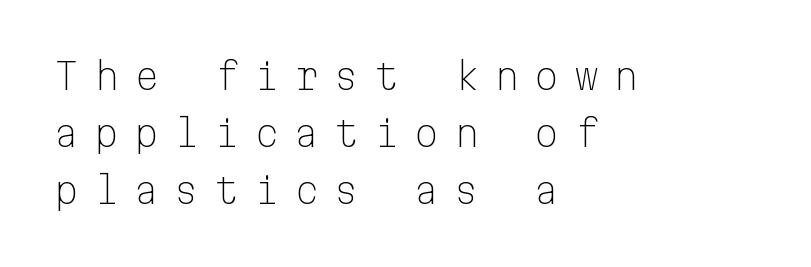
Q: Is the text bold? A: No.
Q: Is the text italic (slanted)? A: No, it is upright.
Q: Is the typeface a serif or a sans-serif typeface? A: Sans-serif.
Q: Is the text underlined? A: No.
Q: How is the paragraph aligned? A: Left-aligned.
Q: Is the spacing between letters normal or unusually wide? A: Unusually wide.
Q: Is the spacing between lines tight, normal or loose? A: Normal.
Q: Width (condensed, normal, or wide)? A: Normal.
Q: Stroke contrast? A: Low.
Q: x-height? A: Medium.
Q: Monospaced? A: Yes.
